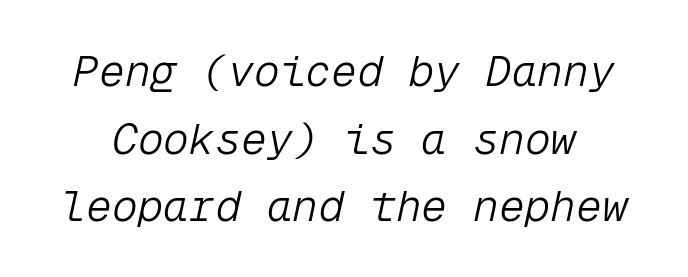
The image shows 43 px light type, italic (leaning right), monospaced; set normal line spacing (1.57x), normal letter spacing, not underlined; low stroke contrast and a medium x-height.
